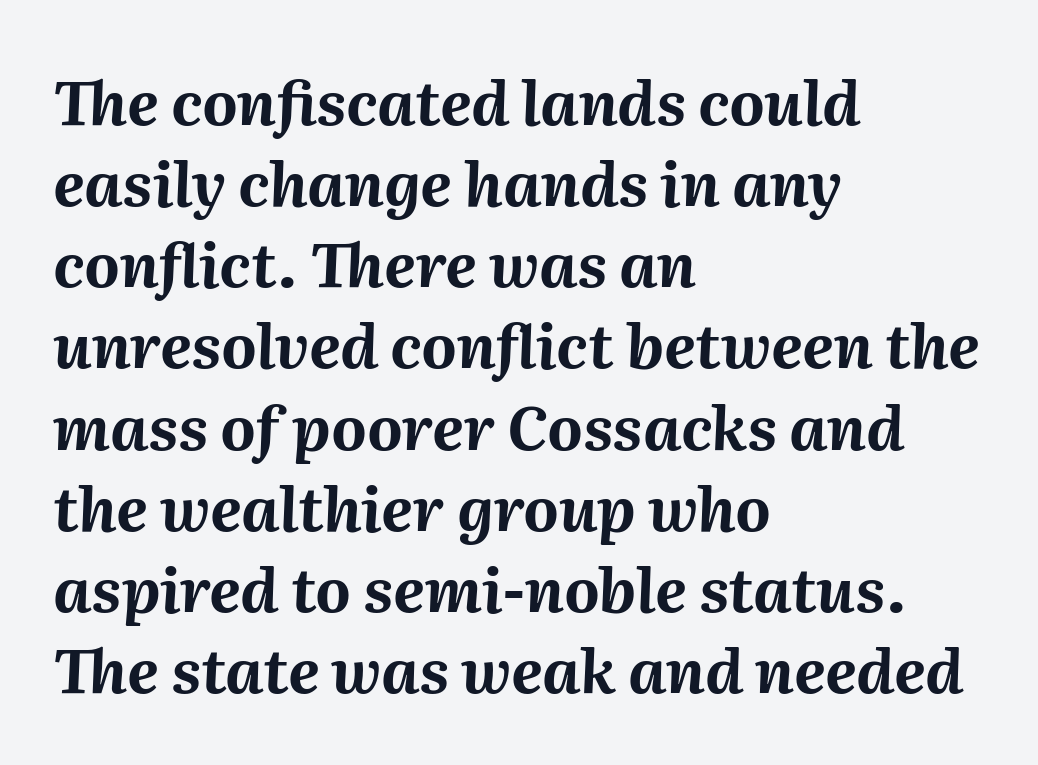
{"italic": "yes", "lean": "right", "slant_degrees": 2, "bold": "yes", "weight": "bold", "width": "normal", "stroke_contrast": "medium", "x_height": "medium", "monospaced": "no", "underline": "no", "align": "left", "line_spacing": "normal", "line_spacing_ratio": 1.33, "letter_spacing": "normal", "letter_spacing_em": 0.0, "glyph_px": 61}
